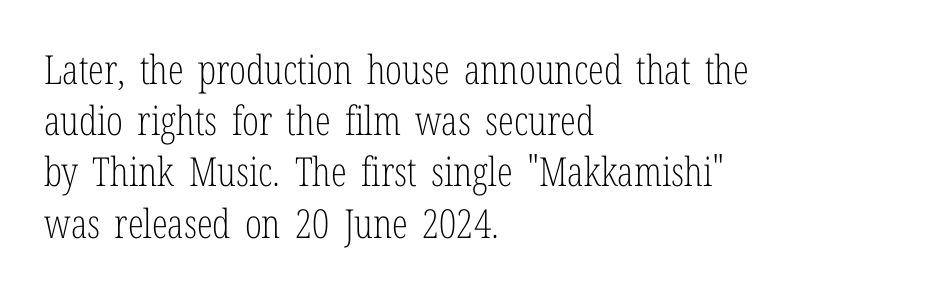
The image shows 40 px light, condensed serif type, upright; set left-aligned, normal line spacing (1.28x), normal letter spacing, not underlined; low stroke contrast and a medium x-height.
